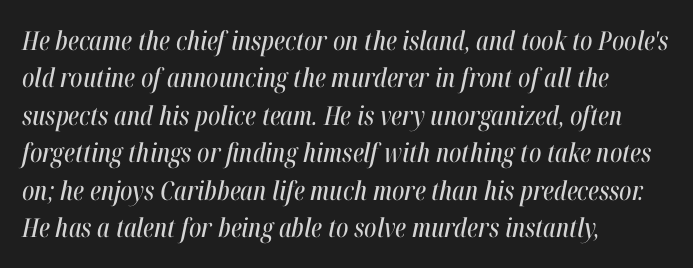
The image shows 26 px text type, italic (leaning right); set left-aligned, normal line spacing (1.44x), normal letter spacing, not underlined.
